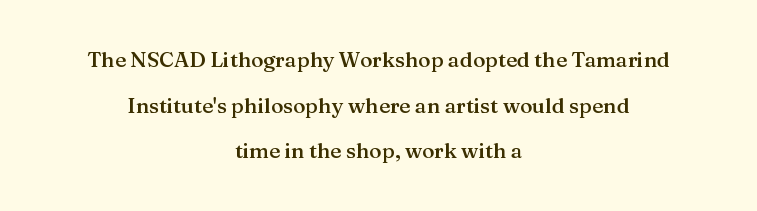
Q: Is the text bold? A: Semi-bold.
Q: Is the text italic (slanted)? A: No, it is upright.
Q: Is the text underlined? A: No.
Q: How is the paragraph aligned? A: Centered.
Q: Is the spacing between letters normal or unusually wide? A: Normal.
Q: Is the spacing between lines tight, normal or loose? A: Loose.
